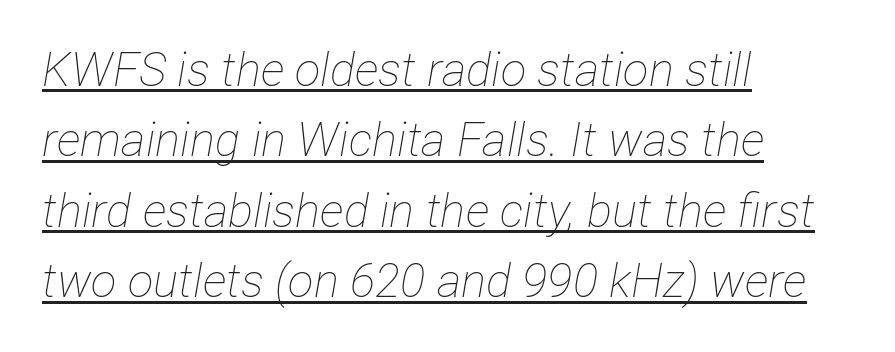
Q: Is the text bold? A: No.
Q: Is the text italic (slanted)? A: Yes, it leans right by about 12 degrees.
Q: Is the text underlined? A: Yes.
Q: How is the paragraph aligned? A: Left-aligned.
Q: Is the spacing between letters normal or unusually wide? A: Normal.
Q: Is the spacing between lines tight, normal or loose? A: Normal.
Q: Width (condensed, normal, or wide)? A: Condensed.
Q: Stroke contrast? A: Low.
Q: x-height? A: Medium.
Q: Monospaced? A: No.
